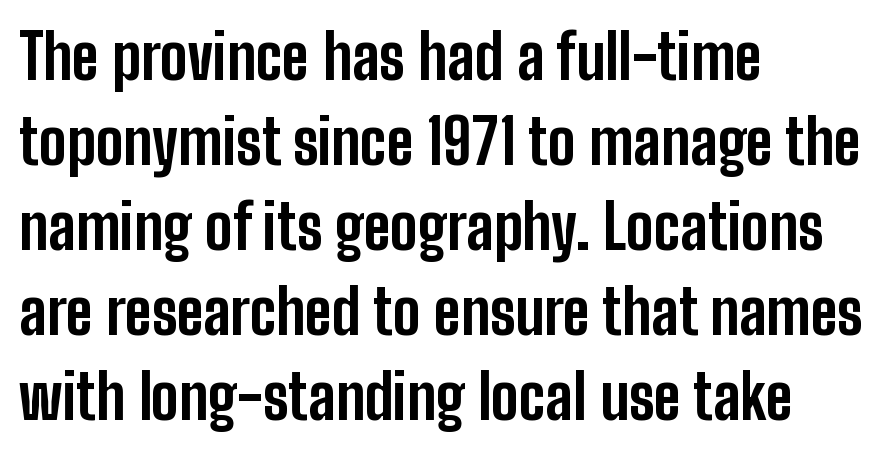
{"serif": "no", "italic": "no", "bold": "yes", "weight": "bold", "width": "condensed", "stroke_contrast": "low", "x_height": "medium", "monospaced": "no", "underline": "no", "align": "left", "line_spacing": "normal", "line_spacing_ratio": 1.37, "letter_spacing": "normal", "letter_spacing_em": 0.0, "glyph_px": 62}
